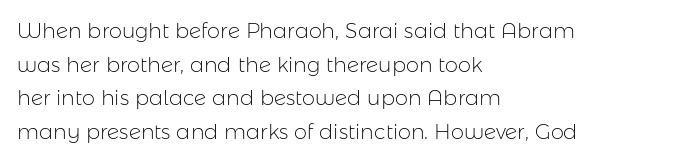
{"italic": "no", "bold": "no", "underline": "no", "align": "left", "line_spacing": "normal", "line_spacing_ratio": 1.6, "letter_spacing": "normal", "letter_spacing_em": 0.0, "glyph_px": 21}
